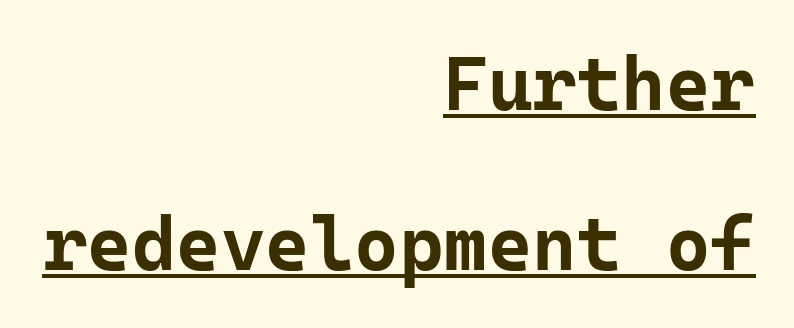
Q: Is the text bold? A: Yes.
Q: Is the text italic (slanted)? A: No, it is upright.
Q: Is the typeface a serif or a sans-serif typeface? A: Sans-serif.
Q: Is the text underlined? A: Yes.
Q: How is the paragraph aligned? A: Right-aligned.
Q: Is the spacing between letters normal or unusually wide? A: Normal.
Q: Is the spacing between lines tight, normal or loose? A: Loose.
Q: Width (condensed, normal, or wide)? A: Normal.
Q: Stroke contrast? A: Low.
Q: x-height? A: Medium.
Q: Monospaced? A: Yes.
